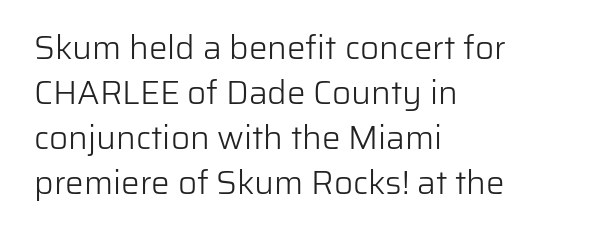
Q: Is the text bold? A: No.
Q: Is the text italic (slanted)? A: No, it is upright.
Q: Is the typeface a serif or a sans-serif typeface? A: Sans-serif.
Q: Is the text underlined? A: No.
Q: How is the paragraph aligned? A: Left-aligned.
Q: Is the spacing between letters normal or unusually wide? A: Normal.
Q: Is the spacing between lines tight, normal or loose? A: Normal.
Q: Width (condensed, normal, or wide)? A: Normal.
Q: Stroke contrast? A: Low.
Q: x-height? A: Medium.
Q: Monospaced? A: No.
